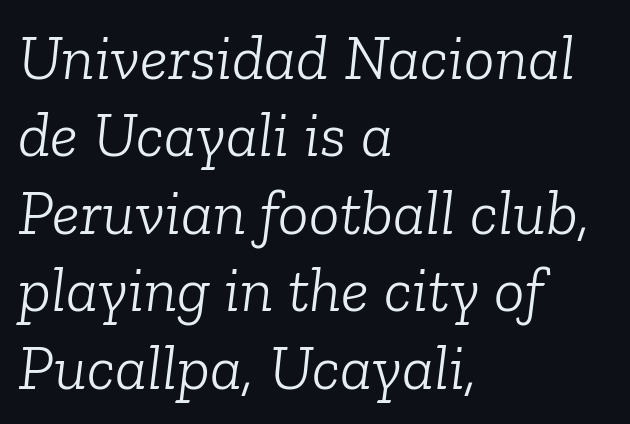
The image shows 64 px light serif type, italic (leaning right); set left-aligned, line spacing 1.21x, normal letter spacing, not underlined; low stroke contrast and a medium x-height.
